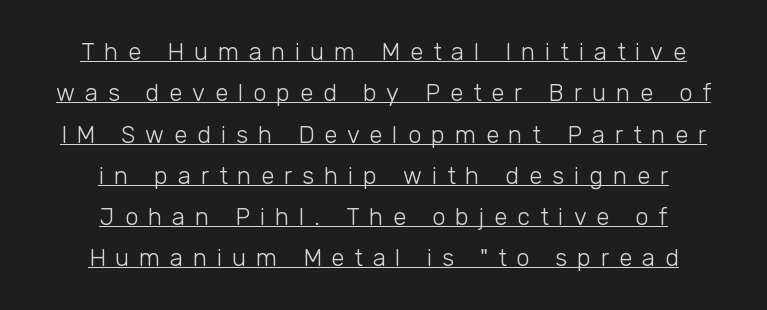
{"italic": "no", "bold": "no", "underline": "yes", "align": "center", "line_spacing_ratio": 1.72, "letter_spacing": "wide", "letter_spacing_em": 0.41, "glyph_px": 24}
